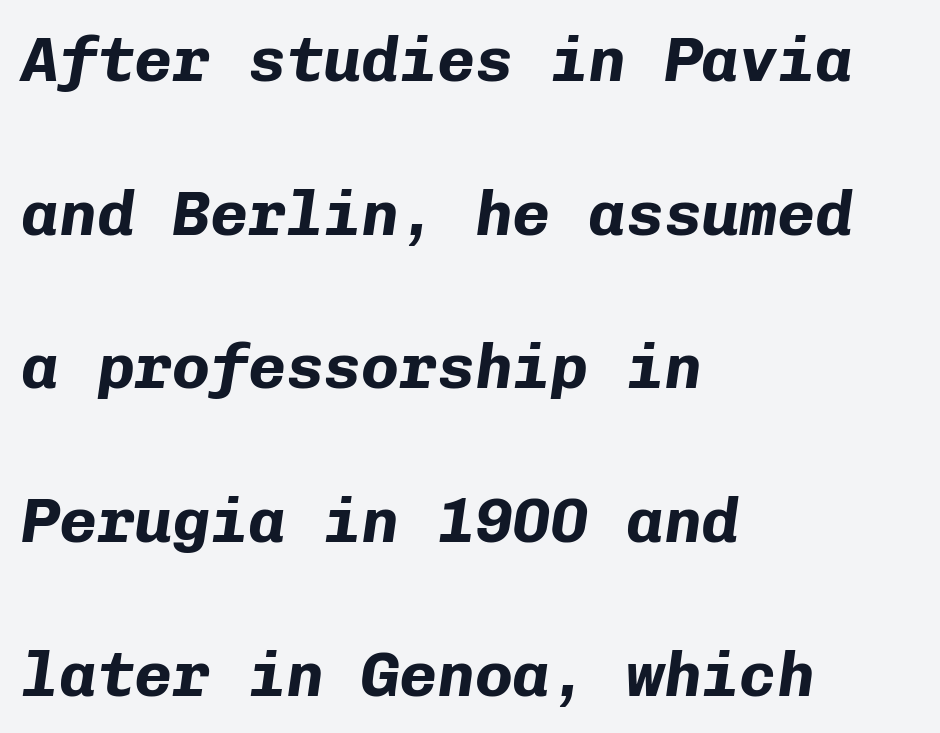
Q: Is the text bold? A: Yes.
Q: Is the text italic (slanted)? A: Yes, it leans right by about 8 degrees.
Q: Is the text underlined? A: No.
Q: How is the paragraph aligned? A: Left-aligned.
Q: Is the spacing between letters normal or unusually wide? A: Normal.
Q: Is the spacing between lines tight, normal or loose? A: Loose.
Q: Width (condensed, normal, or wide)? A: Normal.
Q: Stroke contrast? A: Low.
Q: x-height? A: Medium.
Q: Monospaced? A: Yes.
